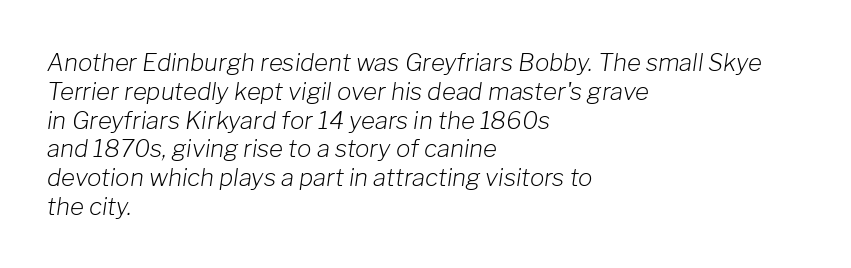
The image shows 24 px text type, italic (leaning right); set left-aligned, line spacing 1.2x, normal letter spacing, not underlined.
